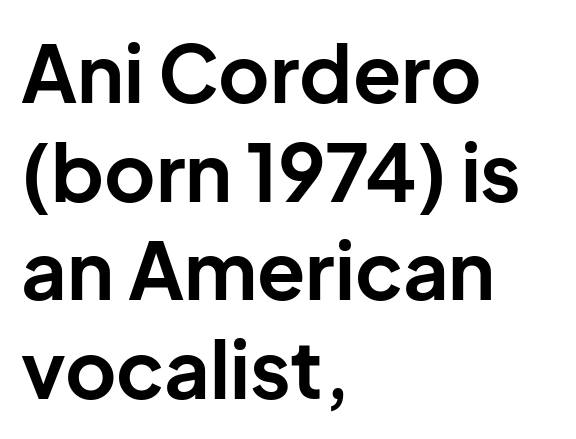
{"serif": "no", "italic": "no", "bold": "yes", "weight": "bold", "width": "normal", "stroke_contrast": "low", "x_height": "medium", "monospaced": "no", "underline": "no", "align": "left", "line_spacing": "normal", "line_spacing_ratio": 1.25, "letter_spacing": "normal", "letter_spacing_em": 0.0, "glyph_px": 79}
